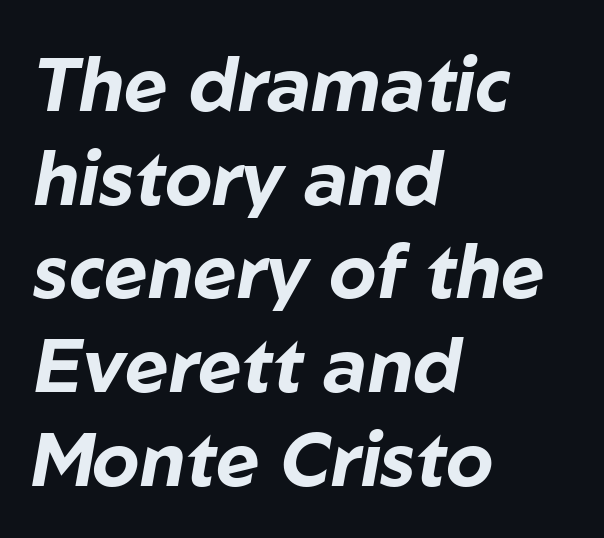
You can tell it's italic because the verticals aren't actually vertical. Alignment: flush left. The rendering uses a moderate line-height, typical for paragraphs. You could not count columns in this text — the font is proportionally spaced.
